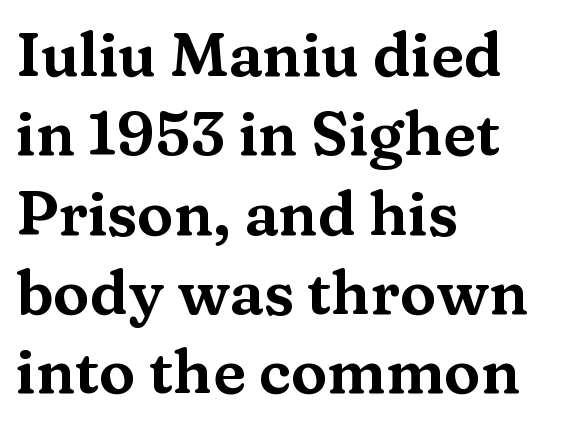
The image shows 61 px wide serif type, upright; set left-aligned, normal line spacing (1.3x), normal letter spacing, not underlined; medium stroke contrast and a medium x-height.
